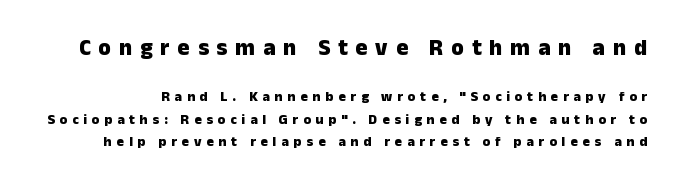
Q: Is the text bold? A: Yes.
Q: Is the text italic (slanted)? A: No, it is upright.
Q: Is the text underlined? A: No.
Q: Is the spacing between letters normal or unusually wide? A: Unusually wide.
Q: Is the spacing between lines tight, normal or loose? A: Normal.
Q: Which block of text is set in a larger size, the first (top) or the second (bottom)? A: The first (top) one.
